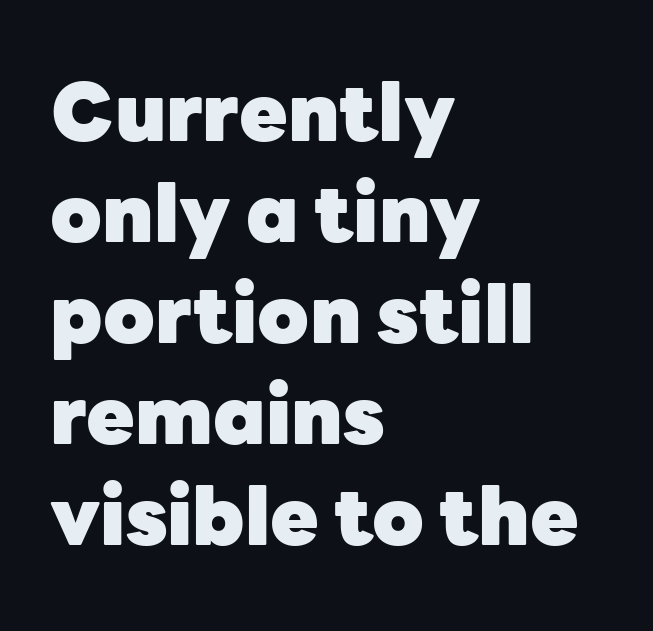
{"serif": "no", "italic": "no", "bold": "yes", "weight": "heavy", "width": "normal", "stroke_contrast": "low", "x_height": "medium", "monospaced": "no", "underline": "no", "align": "left", "line_spacing": "normal", "line_spacing_ratio": 1.28, "letter_spacing": "normal", "letter_spacing_em": 0.0, "glyph_px": 79}
